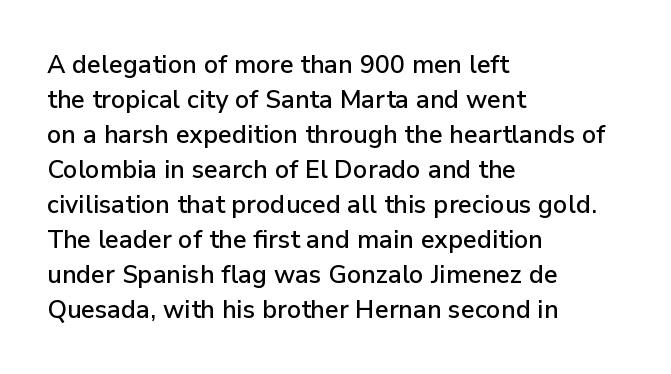
Q: Is the text italic (slanted)? A: No, it is upright.
Q: Is the text underlined? A: No.
Q: How is the paragraph aligned? A: Left-aligned.
Q: Is the spacing between letters normal or unusually wide? A: Normal.
Q: Is the spacing between lines tight, normal or loose? A: Normal.
